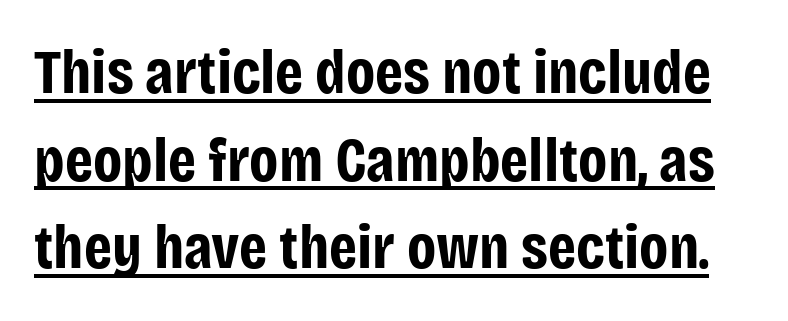
Q: Is the text bold? A: Yes.
Q: Is the text italic (slanted)? A: No, it is upright.
Q: Is the typeface a serif or a sans-serif typeface? A: Sans-serif.
Q: Is the text underlined? A: Yes.
Q: Is the spacing between letters normal or unusually wide? A: Normal.
Q: Is the spacing between lines tight, normal or loose? A: Normal.
Q: Width (condensed, normal, or wide)? A: Condensed.
Q: Stroke contrast? A: Low.
Q: x-height? A: Large.
Q: Monospaced? A: No.
